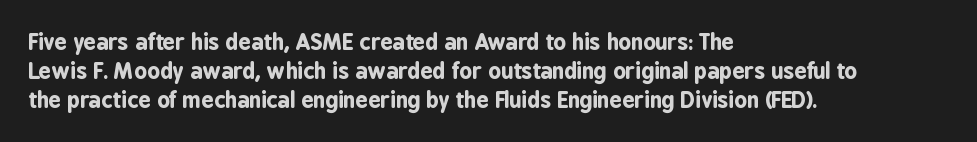
The rows are spaced the way most documents space them. Its strokes are broad and dark, the hallmark of bold type. Posture: upright roman. A bare baseline throughout the passage.
